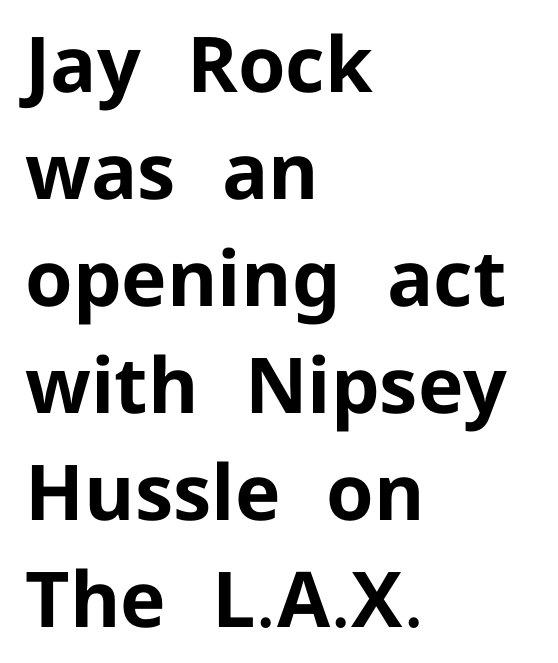
The axis of the letterforms is exactly vertical. Horizontally, the lines are justified to the leading edge only. The strokes are fattened all the way to bold. The passage shown has conventional tracking throughout.
